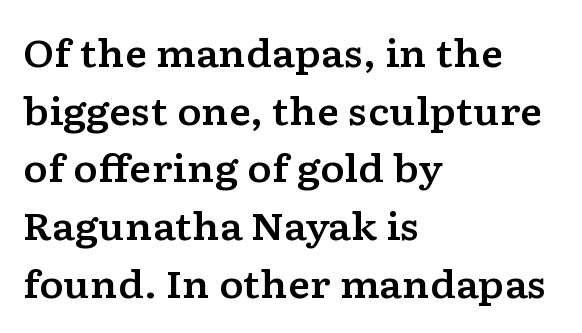
Q: Is the text italic (slanted)? A: No, it is upright.
Q: Is the typeface a serif or a sans-serif typeface? A: Serif.
Q: Is the text underlined? A: No.
Q: How is the paragraph aligned? A: Left-aligned.
Q: Is the spacing between letters normal or unusually wide? A: Normal.
Q: Is the spacing between lines tight, normal or loose? A: Normal.
Q: Width (condensed, normal, or wide)? A: Wide.
Q: Stroke contrast? A: Low.
Q: x-height? A: Medium.
Q: Monospaced? A: No.
